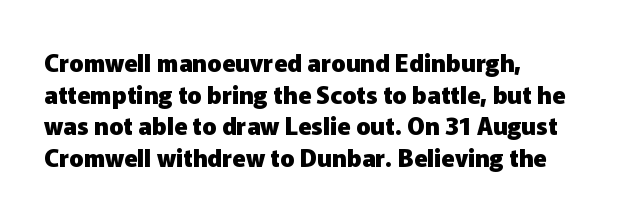
{"italic": "no", "bold": "yes", "underline": "no", "align": "left", "line_spacing": "normal", "line_spacing_ratio": 1.32, "letter_spacing": "normal", "letter_spacing_em": 0.0, "glyph_px": 24}
